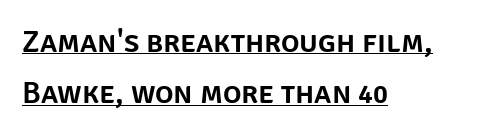
{"serif": "no", "italic": "no", "width": "normal", "stroke_contrast": "low", "x_height": "large", "monospaced": "no", "underline": "yes", "align": "left", "line_spacing": "normal", "line_spacing_ratio": 1.66, "letter_spacing": "normal", "letter_spacing_em": 0.0, "glyph_px": 31}
